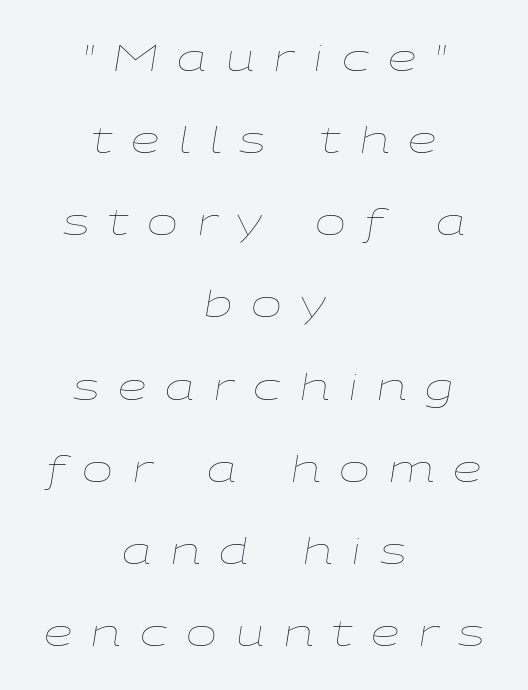
The gap between lines stays unmarked. Successive baselines arrive slowly, with a big drop between each. In terms of letterspacing, this is a distinctly airy, spread setting. Centered paragraph, ragged on both sides.
